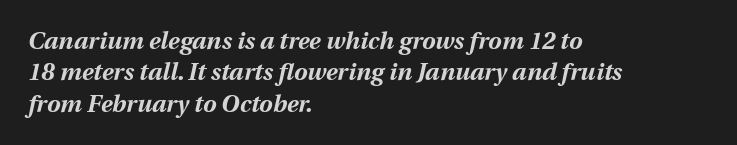
{"italic": "yes", "lean": "right", "slant_degrees": 12, "bold": "yes", "underline": "no", "align": "left", "line_spacing": "normal", "line_spacing_ratio": 1.31, "letter_spacing": "normal", "letter_spacing_em": 0.0, "glyph_px": 24}
